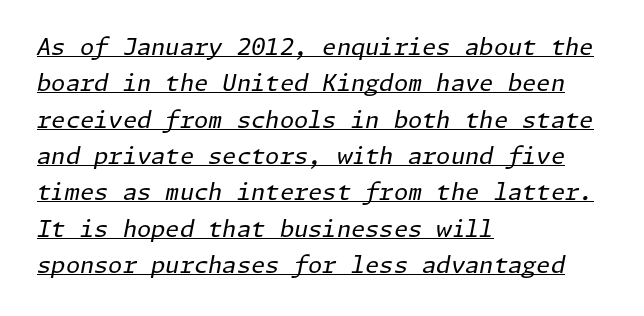
The image shows 23 px text type, italic (leaning right); set left-aligned, normal line spacing (1.58x), normal letter spacing, underlined.
